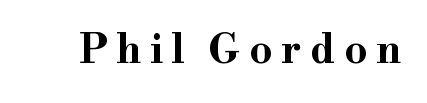
Spacing verdict: proportional, widths tailored to each character. The tracking reads as deliberately expanded to a designer's eye. Ordinary non-slanted type is in use. The face used here is seriffed, in the tradition of book romans.
